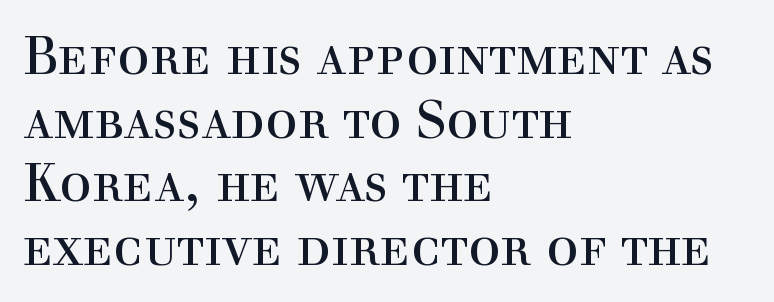
Q: Is the text bold? A: No.
Q: Is the text italic (slanted)? A: No, it is upright.
Q: Is the typeface a serif or a sans-serif typeface? A: Serif.
Q: Is the text underlined? A: No.
Q: How is the paragraph aligned? A: Left-aligned.
Q: Is the spacing between letters normal or unusually wide? A: Normal.
Q: Width (condensed, normal, or wide)? A: Normal.
Q: x-height? A: Medium.
Q: Monospaced? A: No.
